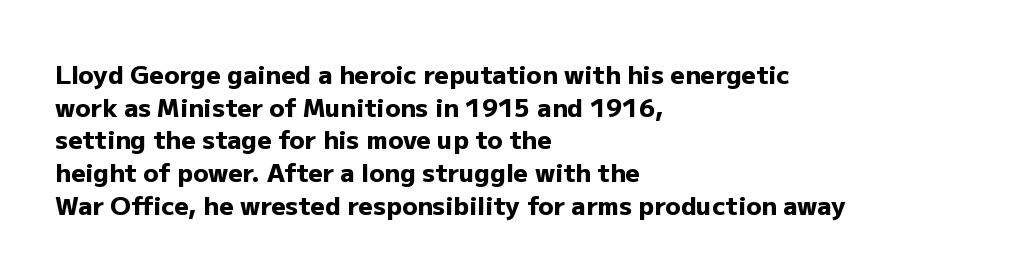
{"italic": "no", "bold": "yes", "underline": "no", "align": "left", "line_spacing": "normal", "line_spacing_ratio": 1.31, "letter_spacing": "normal", "letter_spacing_em": 0.0, "glyph_px": 25}
